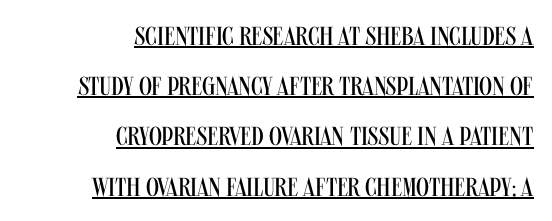
The image shows 26 px text type, upright; set right-aligned, loose line spacing (1.93x), normal letter spacing, underlined.
